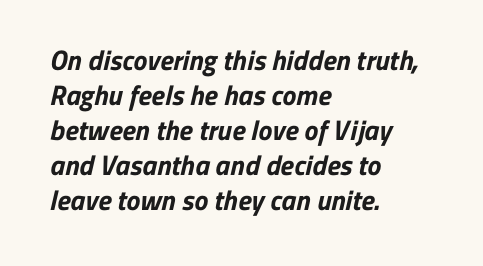
{"serif": "no", "bold": "yes", "weight": "bold", "width": "normal", "stroke_contrast": "low", "x_height": "medium", "monospaced": "no", "underline": "no", "align": "left", "line_spacing": "normal", "line_spacing_ratio": 1.25, "letter_spacing": "normal", "letter_spacing_em": 0.0, "glyph_px": 28}
